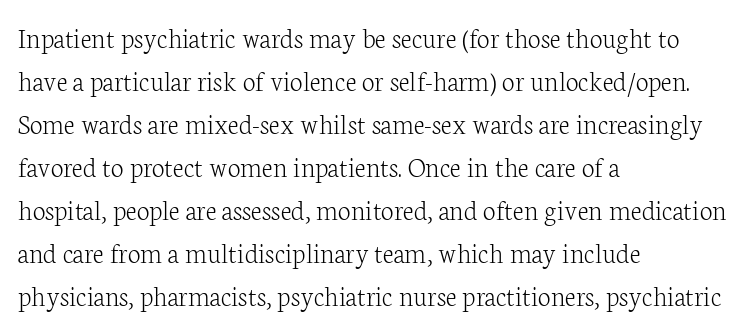
The image shows 29 px light serif type, upright; set left-aligned, normal line spacing (1.48x), normal letter spacing, not underlined; low stroke contrast and a medium x-height.
